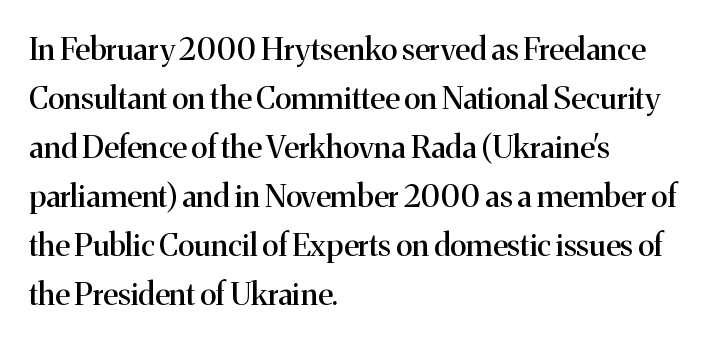
Any mark beneath the type? The region is blank. All the whitespace from short lines collects on the right. This sample keeps an unexceptional amount of space between lines. The axis of the letterforms is exactly vertical.
